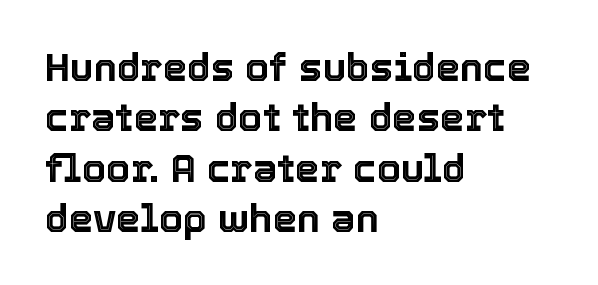
{"italic": "no", "width": "normal", "x_height": "medium", "monospaced": "no", "underline": "no", "align": "left", "line_spacing": "normal", "line_spacing_ratio": 1.29, "letter_spacing": "normal", "letter_spacing_em": 0.0, "glyph_px": 39}
